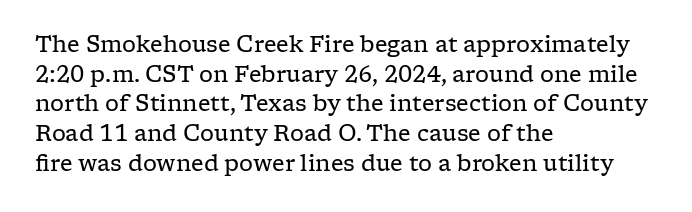
Q: Is the text bold? A: No.
Q: Is the text italic (slanted)? A: No, it is upright.
Q: Is the text underlined? A: No.
Q: How is the paragraph aligned? A: Left-aligned.
Q: Is the spacing between letters normal or unusually wide? A: Normal.
Q: Is the spacing between lines tight, normal or loose? A: Normal.
